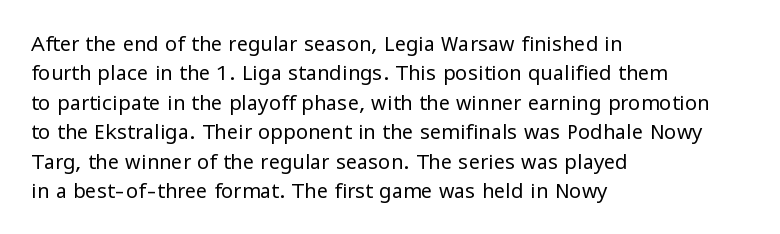
{"italic": "no", "bold": "no", "underline": "no", "align": "left", "line_spacing": "normal", "line_spacing_ratio": 1.47, "letter_spacing": "normal", "letter_spacing_em": 0.0, "glyph_px": 20}
